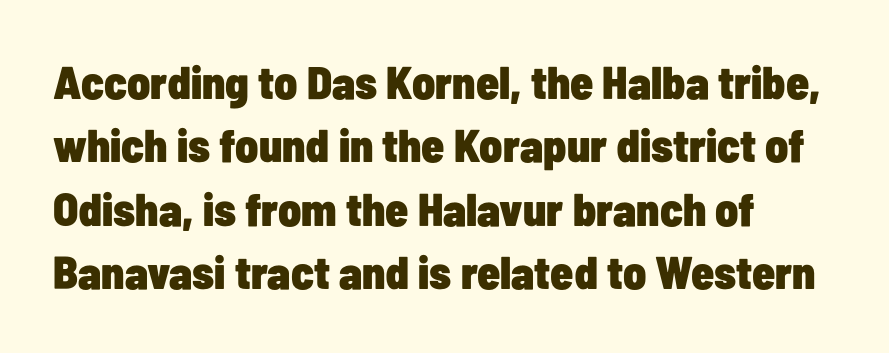
{"serif": "no", "italic": "no", "bold": "yes", "weight": "heavy", "width": "condensed", "stroke_contrast": "low", "x_height": "medium", "monospaced": "no", "underline": "no", "align": "left", "line_spacing": "normal", "line_spacing_ratio": 1.38, "letter_spacing": "normal", "letter_spacing_em": 0.0, "glyph_px": 46}
